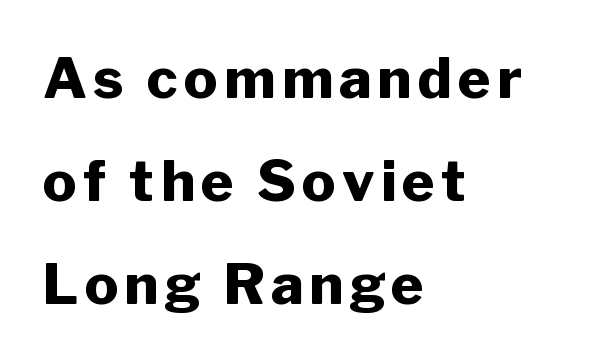
Examine the stroke ends and you'll find no serifs. Glance below the letters and you will spot only blank space. Look at the stroke-to-counter ratio: heavy, a bold. Upright lettering throughout.
